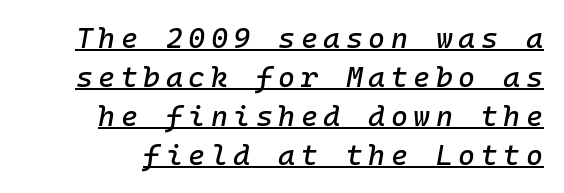
Q: Is the text italic (slanted)? A: Yes, it leans right by about 10 degrees.
Q: Is the text underlined? A: Yes.
Q: Is the spacing between lines tight, normal or loose? A: Normal.
Q: Width (condensed, normal, or wide)? A: Normal.
Q: Stroke contrast? A: Low.
Q: x-height? A: Medium.
Q: Monospaced? A: Yes.
